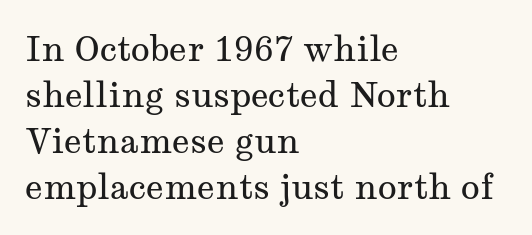
Q: Is the text bold? A: No.
Q: Is the text italic (slanted)? A: No, it is upright.
Q: Is the typeface a serif or a sans-serif typeface? A: Serif.
Q: Is the text underlined? A: No.
Q: How is the paragraph aligned? A: Left-aligned.
Q: Is the spacing between letters normal or unusually wide? A: Normal.
Q: Is the spacing between lines tight, normal or loose? A: Normal.
Q: Width (condensed, normal, or wide)? A: Wide.
Q: Stroke contrast? A: Medium.
Q: x-height? A: Medium.
Q: Monospaced? A: No.
